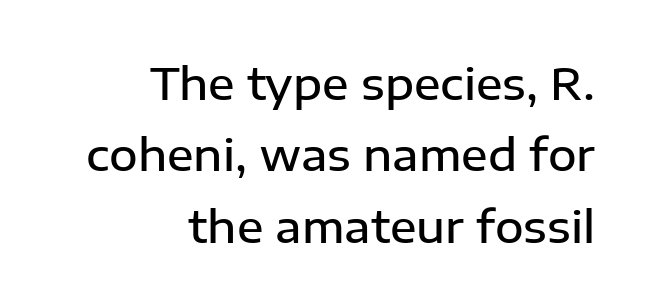
The font family rendered here belongs to the sans-serif group. Each glyph is drawn with semibold strokes, heavier than normal yet not fully bold. This rendering features lettering with no underline. Interline gaps are of average width in this sample.
